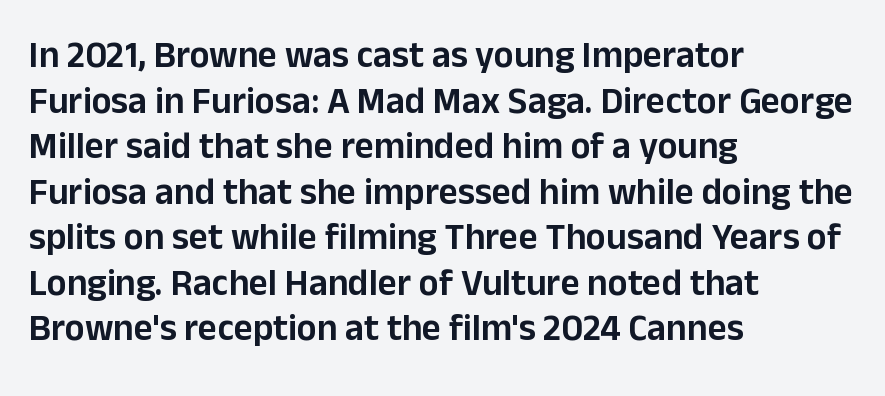
Serifs: no, the terminals of the letterforms are clean. The axis of the letterforms is exactly vertical. The specimen omits any rule beneath the text block's lines. This rendering leaves character spacing at its baseline value.
